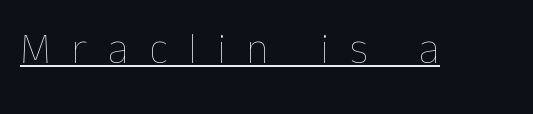
Q: Is the text bold? A: No.
Q: Is the text italic (slanted)? A: No, it is upright.
Q: Is the text underlined? A: Yes.
Q: Is the spacing between letters normal or unusually wide? A: Unusually wide.
Q: Width (condensed, normal, or wide)? A: Normal.
Q: Stroke contrast? A: Low.
Q: x-height? A: Medium.
Q: Monospaced? A: No.
